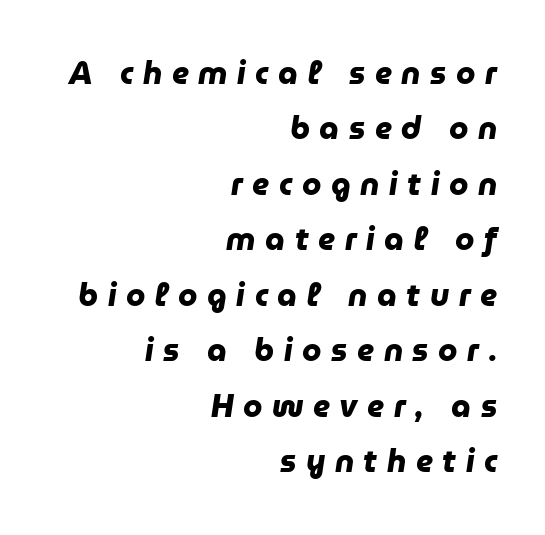
{"serif": "no", "bold": "yes", "weight": "heavy", "width": "normal", "stroke_contrast": "low", "x_height": "medium", "monospaced": "no", "underline": "no", "align": "right", "line_spacing_ratio": 1.79, "letter_spacing": "wide", "letter_spacing_em": 0.31, "glyph_px": 31}
